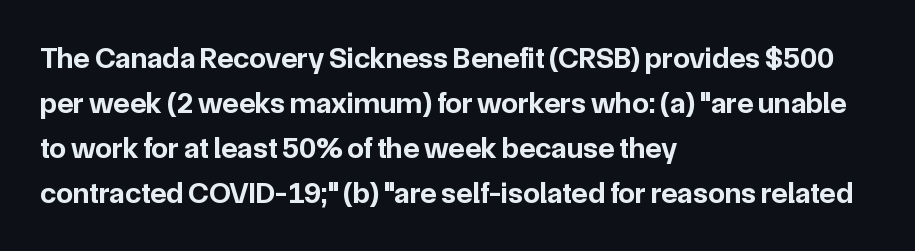
The image shows 30 px bold sans-serif type, upright; set left-aligned, normal line spacing (1.5x), normal letter spacing, not underlined; low stroke contrast and a medium x-height.
